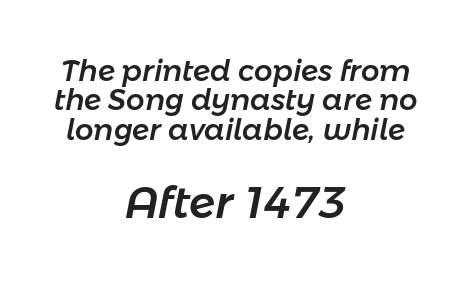
Q: Is the text italic (slanted)? A: Yes, it leans right by about 11 degrees.
Q: Is the text underlined? A: No.
Q: How is the paragraph aligned? A: Centered.
Q: Is the spacing between letters normal or unusually wide? A: Normal.
Q: Is the spacing between lines tight, normal or loose? A: Tight.
Q: Which block of text is set in a larger size, the first (top) or the second (bottom)? A: The second (bottom) one.
Q: Width (condensed, normal, or wide)? A: Normal.
Q: Stroke contrast? A: Low.
Q: x-height? A: Medium.
Q: Monospaced? A: No.
